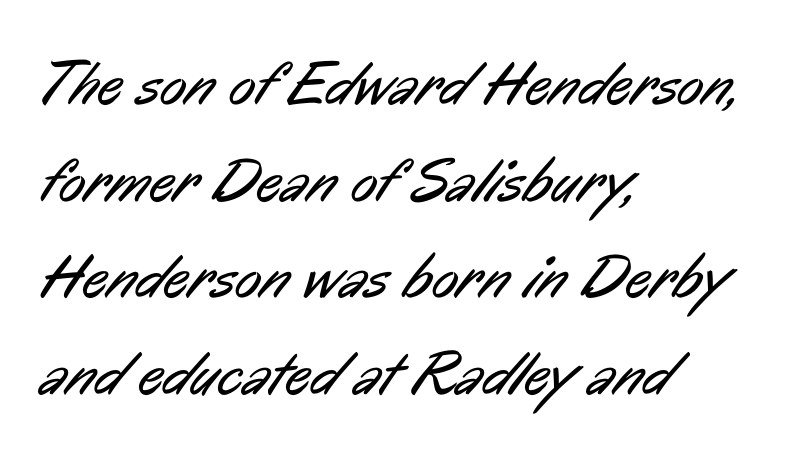
These lines keep a tight, regular rhythm from letter to letter. This sample uses a sans-serif face. No chunkiness to these letters — they're not bold. Successive baselines arrive at the customary interval. Think of a printed novel: that variable character pitch is what you see here.
